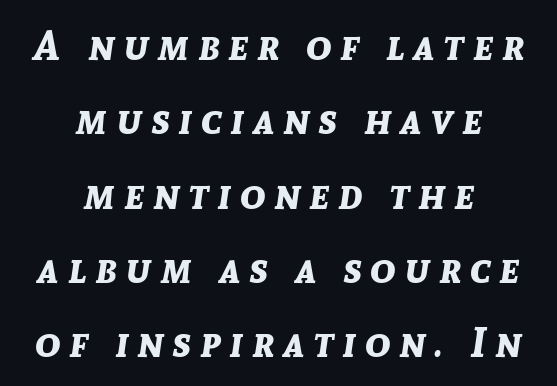
The image shows 42 px bold type, italic (leaning right); set centered, line spacing 1.77x, unusually wide letter spacing (+0.21 em), not underlined; low stroke contrast and a medium x-height.
